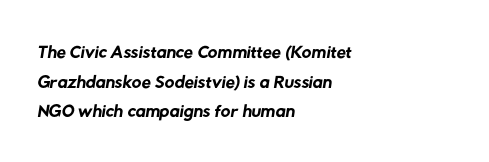
The image shows 27 px text type; set left-aligned, tight line spacing (1.1x), normal letter spacing, not underlined.
